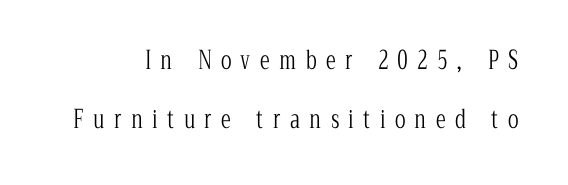
The image shows 25 px text type, upright; set loose line spacing (2.35x), unusually wide letter spacing (+0.38 em), not underlined.
